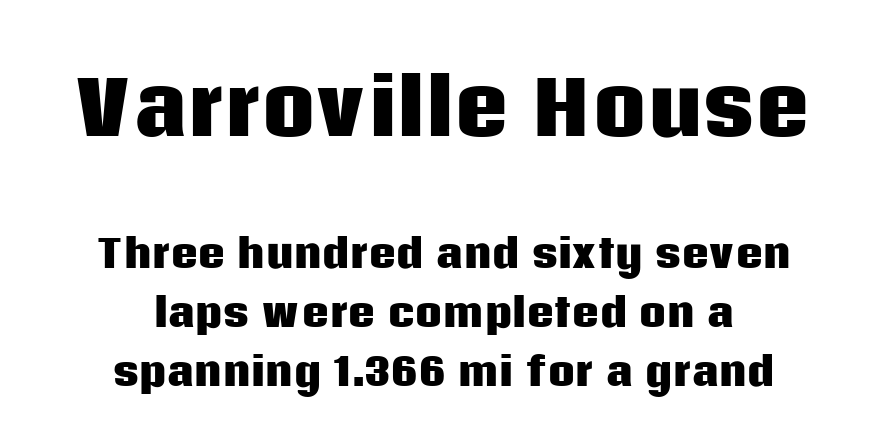
Q: Is the text bold? A: Yes.
Q: Is the text italic (slanted)? A: No, it is upright.
Q: Is the typeface a serif or a sans-serif typeface? A: Sans-serif.
Q: Is the text underlined? A: No.
Q: How is the paragraph aligned? A: Centered.
Q: Is the spacing between letters normal or unusually wide? A: Normal.
Q: Is the spacing between lines tight, normal or loose? A: Normal.
Q: Which block of text is set in a larger size, the first (top) or the second (bottom)? A: The first (top) one.
Q: Width (condensed, normal, or wide)? A: Normal.
Q: Stroke contrast? A: Low.
Q: x-height? A: Large.
Q: Monospaced? A: No.
